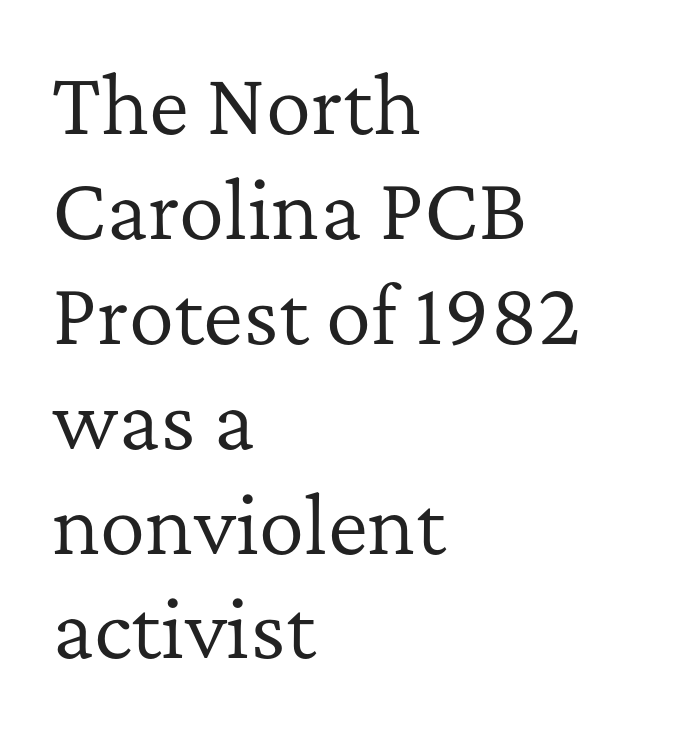
Q: Is the text bold? A: No.
Q: Is the text italic (slanted)? A: No, it is upright.
Q: Is the typeface a serif or a sans-serif typeface? A: Serif.
Q: Is the text underlined? A: No.
Q: How is the paragraph aligned? A: Left-aligned.
Q: Is the spacing between letters normal or unusually wide? A: Normal.
Q: Is the spacing between lines tight, normal or loose? A: Normal.
Q: Width (condensed, normal, or wide)? A: Normal.
Q: Stroke contrast? A: Low.
Q: x-height? A: Medium.
Q: Monospaced? A: No.
